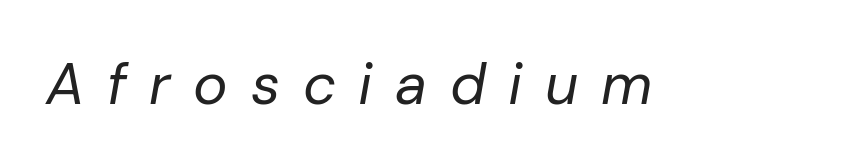
Q: Is the text bold? A: No.
Q: Is the text italic (slanted)? A: Yes, it leans right by about 10 degrees.
Q: Is the text underlined? A: No.
Q: Is the spacing between letters normal or unusually wide? A: Unusually wide.
Q: Width (condensed, normal, or wide)? A: Normal.
Q: Stroke contrast? A: Low.
Q: x-height? A: Medium.
Q: Monospaced? A: No.
